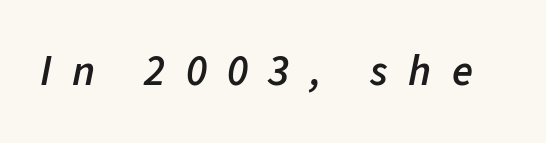
The image shows 43 px semibold type, italic (leaning right); set unusually wide letter spacing (+0.47 em), not underlined; low stroke contrast and a medium x-height.
